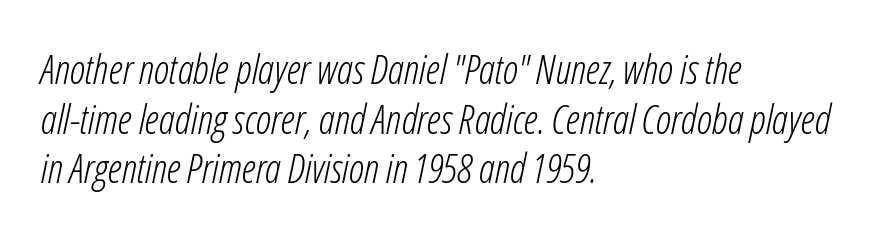
Q: Is the text bold? A: No.
Q: Is the text italic (slanted)? A: Yes, it leans right by about 12 degrees.
Q: Is the text underlined? A: No.
Q: How is the paragraph aligned? A: Left-aligned.
Q: Is the spacing between letters normal or unusually wide? A: Normal.
Q: Width (condensed, normal, or wide)? A: Condensed.
Q: Stroke contrast? A: Low.
Q: x-height? A: Medium.
Q: Monospaced? A: No.
